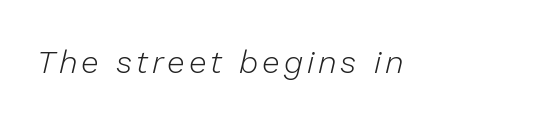
Letters have the restrained weight of plain body copy at most. Looks like regular typesetting: each glyph gets only the width it needs. Does the lettering tilt? It does — this is italic. The zone under the glyphs is completely vacant.
